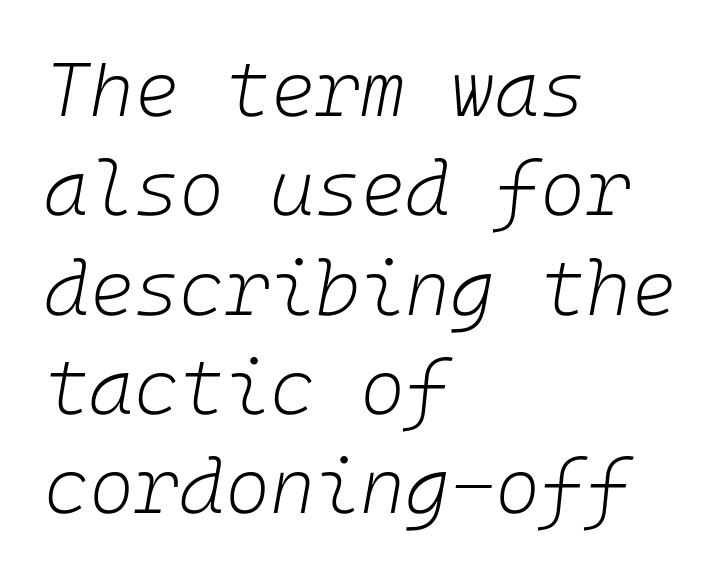
{"italic": "yes", "lean": "right", "slant_degrees": 10, "bold": "no", "weight": "light", "width": "normal", "stroke_contrast": "low", "x_height": "medium", "underline": "no", "align": "left", "line_spacing": "normal", "line_spacing_ratio": 1.29, "letter_spacing": "normal", "letter_spacing_em": 0.0, "glyph_px": 77}
